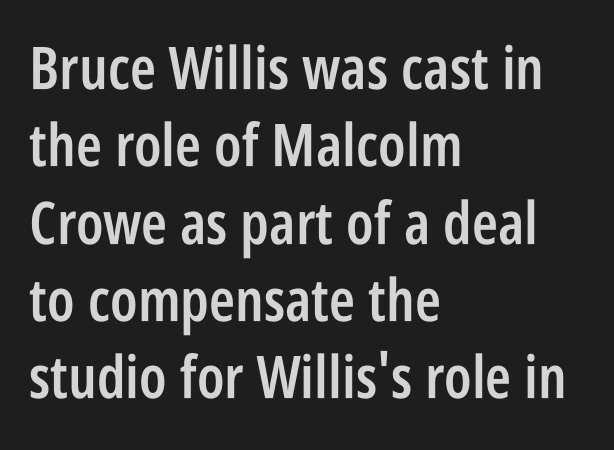
The zone under the glyphs is completely vacant. Vertical spacing — default. In terms of letterform style, serifs are entirely absent. The tracking reads as untouched default to a designer's eye. Italic? Not at all — the glyphs are vertical.
